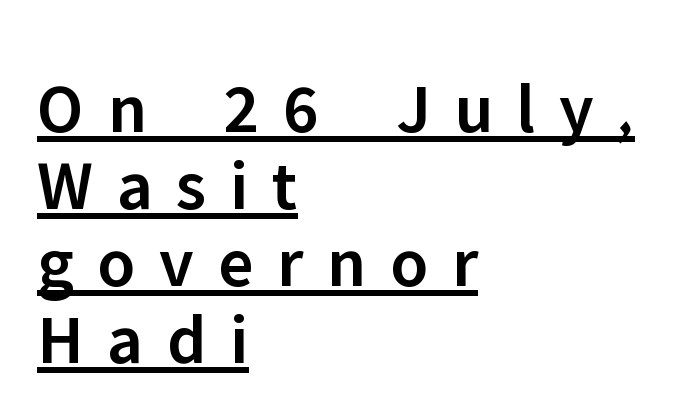
Characters follow at a spacing far wider than the type designer built in. Every stem runs plumb, perpendicular to the baseline. You could not count columns in this text — the font is proportionally spaced. This sample trades vertical openness for compactness between lines.
